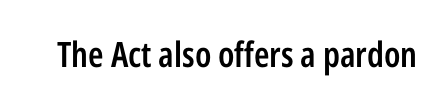
Q: Is the text bold? A: Semi-bold.
Q: Is the text italic (slanted)? A: No, it is upright.
Q: Is the typeface a serif or a sans-serif typeface? A: Sans-serif.
Q: Is the text underlined? A: No.
Q: Is the spacing between letters normal or unusually wide? A: Normal.
Q: Width (condensed, normal, or wide)? A: Condensed.
Q: Stroke contrast? A: Low.
Q: x-height? A: Medium.
Q: Monospaced? A: No.
